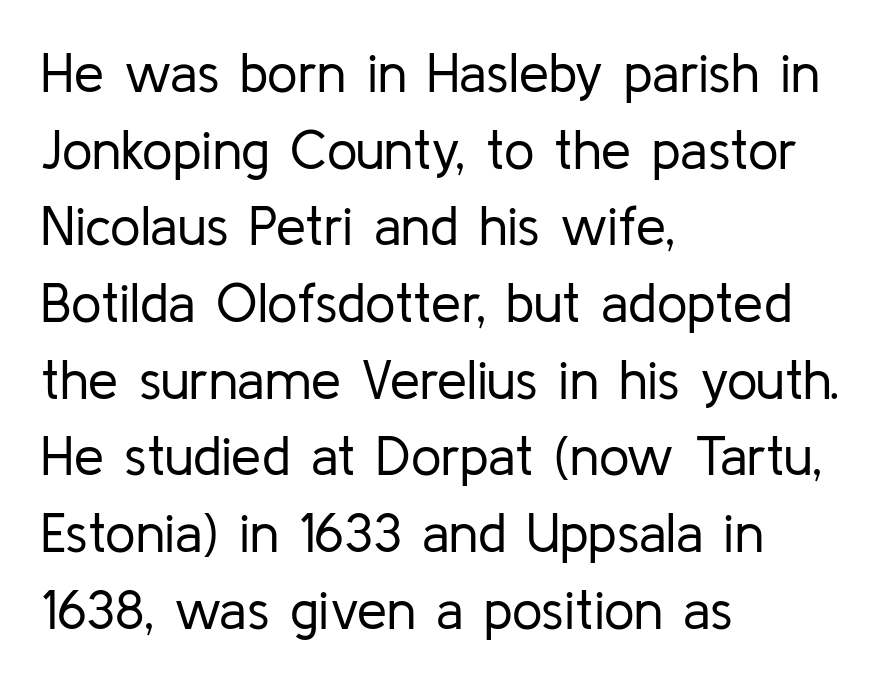
{"serif": "no", "italic": "no", "bold": "no", "weight": "regular", "width": "normal", "stroke_contrast": "low", "x_height": "medium", "monospaced": "no", "underline": "no", "align": "left", "line_spacing": "normal", "line_spacing_ratio": 1.42, "letter_spacing": "normal", "letter_spacing_em": 0.0, "glyph_px": 54}
